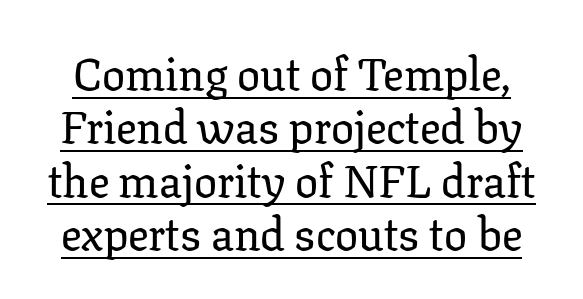
{"serif": "yes", "italic": "no", "width": "normal", "stroke_contrast": "low", "x_height": "medium", "monospaced": "no", "underline": "yes", "line_spacing_ratio": 1.16, "letter_spacing": "normal", "letter_spacing_em": 0.0, "glyph_px": 46}
